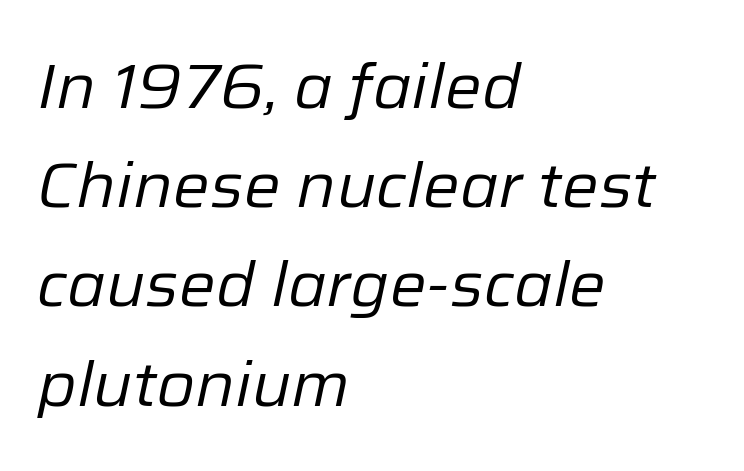
{"italic": "yes", "lean": "right", "slant_degrees": 12, "bold": "no", "weight": "regular", "width": "normal", "stroke_contrast": "low", "x_height": "medium", "monospaced": "no", "underline": "no", "align": "left", "line_spacing": "normal", "line_spacing_ratio": 1.6, "letter_spacing": "normal", "letter_spacing_em": 0.0, "glyph_px": 62}
